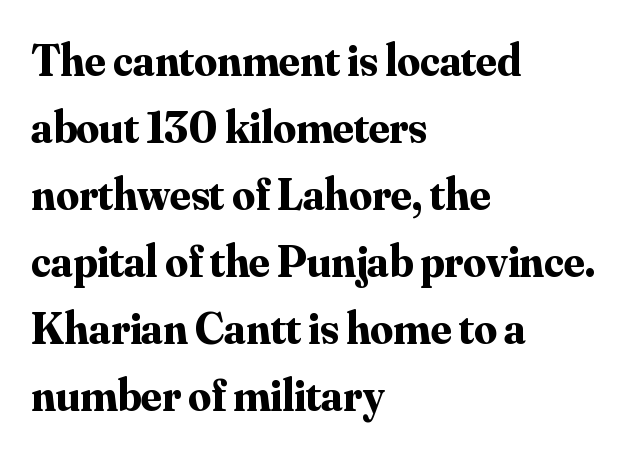
The image shows 45 px bold serif type, upright; set left-aligned, normal line spacing (1.49x), normal letter spacing, not underlined; medium stroke contrast and a small x-height.
